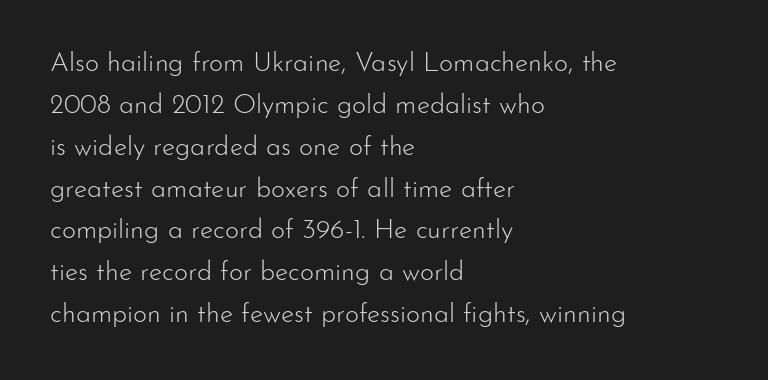
Anything drawn beneath the words? Only blank space. Each word holds together tightly as a unit, with standard inter-letter gaps. Each stroke keeps to a modest, everyday thickness or less. Normally led — the rows are evenly, conventionally spaced. In CSS terms this would be text-align: left. Does the lettering tilt? It doesn't — this is upright.
